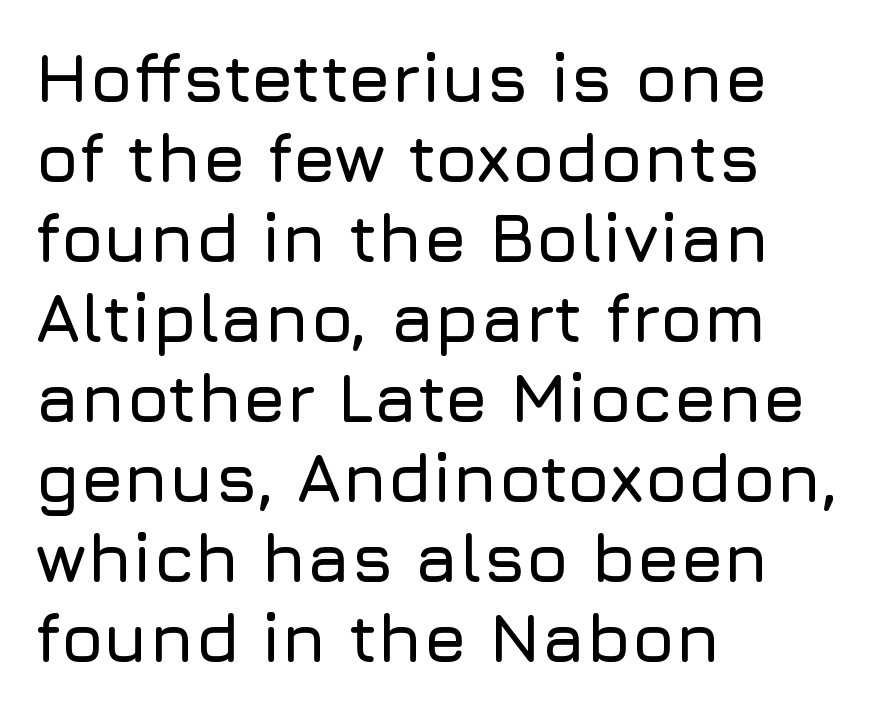
Left-aligned paragraph, ragged on the right. Note the varied advance widths — an 'i' is clearly narrower than an 'm'. This is the regular roman posture of the typeface. Characters follow at the spacing the type designer built in.
